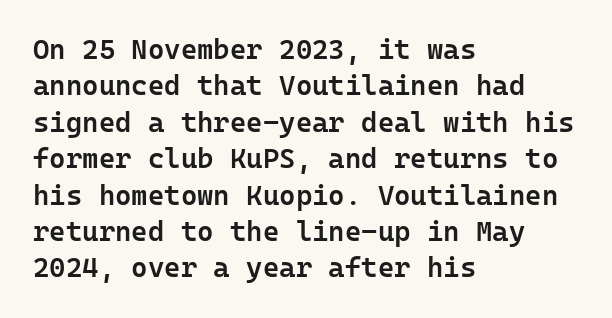
Q: Is the text bold? A: Semi-bold.
Q: Is the text italic (slanted)? A: No, it is upright.
Q: Is the typeface a serif or a sans-serif typeface? A: Sans-serif.
Q: Is the text underlined? A: No.
Q: How is the paragraph aligned? A: Left-aligned.
Q: Is the spacing between letters normal or unusually wide? A: Normal.
Q: Is the spacing between lines tight, normal or loose? A: Normal.
Q: Width (condensed, normal, or wide)? A: Normal.
Q: Stroke contrast? A: Low.
Q: x-height? A: Medium.
